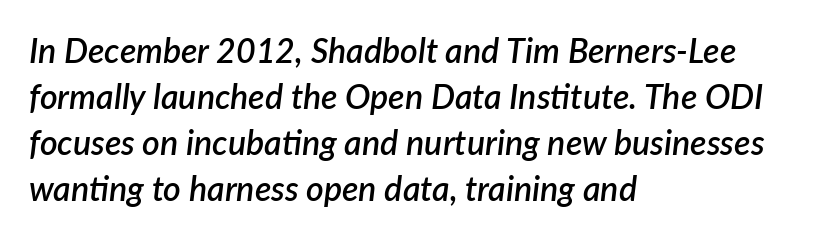
Letter spacing: default. You could not count columns in this text — the font is proportionally spaced. Horizontally, the lines are justified to the leading edge only. A somewhat darkened texture: the type is semibold rather than bold. The block of text has a typical density, with ordinary space between rows. Type without underlining.
